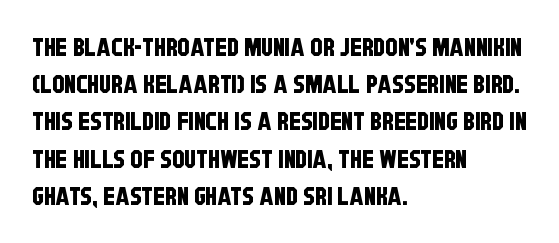
Tracking value appears to be zero — textbook default spacing. This sample keeps an unexceptional amount of space between lines. Which margin do the lines hug? The left one — the right edge is uneven. A clean baseline with only descenders dipping below it.
